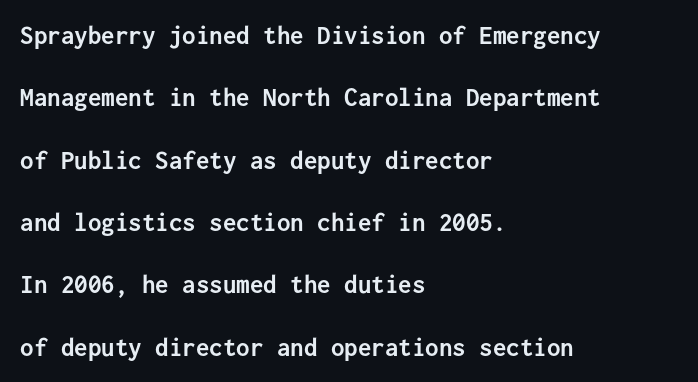
Honestly, there is no underline to notice here at all. Caption: standard tracking, unaltered. A dark, heavy texture on the line: the type is bold. This sample uses an upright cut, with every glyph sitting square on the baseline.
